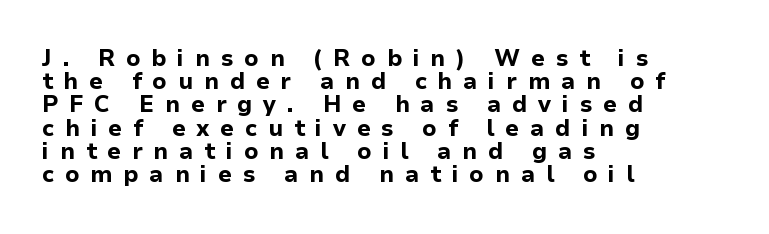
{"italic": "no", "bold": "yes", "underline": "no", "align": "left", "line_spacing": "tight", "line_spacing_ratio": 1.01, "letter_spacing": "wide", "letter_spacing_em": 0.47, "glyph_px": 23}
